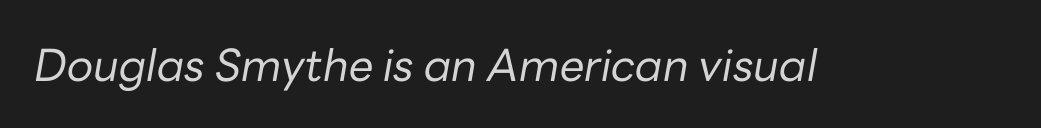
Q: Is the text bold? A: No.
Q: Is the text italic (slanted)? A: Yes, it leans right by about 10 degrees.
Q: Is the text underlined? A: No.
Q: Is the spacing between letters normal or unusually wide? A: Normal.
Q: Width (condensed, normal, or wide)? A: Normal.
Q: Stroke contrast? A: Low.
Q: x-height? A: Medium.
Q: Monospaced? A: No.
